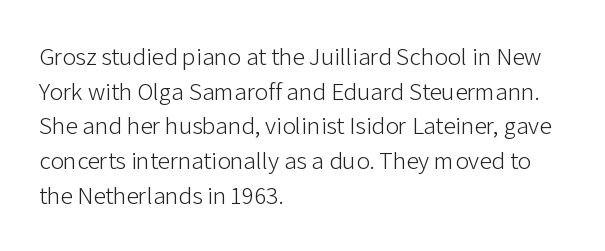
The letters stand straight up with perfectly vertical stems. The typesetter chose a ragged-right arrangement here. What's the leading like? Ordinary, nothing unusual. Nothing unusual about the tracking: characters are spaced as the font intends. Is the stroke heavy? The answer is a plain regular-or-lighter.
